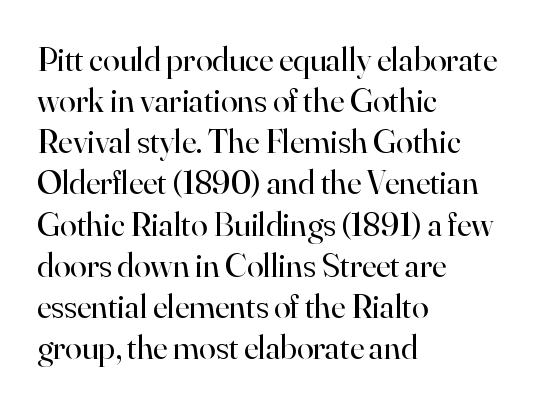
Q: Is the text bold? A: No.
Q: Is the text italic (slanted)? A: No, it is upright.
Q: Is the typeface a serif or a sans-serif typeface? A: Serif.
Q: Is the text underlined? A: No.
Q: How is the paragraph aligned? A: Left-aligned.
Q: Is the spacing between letters normal or unusually wide? A: Normal.
Q: Width (condensed, normal, or wide)? A: Normal.
Q: Stroke contrast? A: High.
Q: x-height? A: Small.
Q: Monospaced? A: No.
